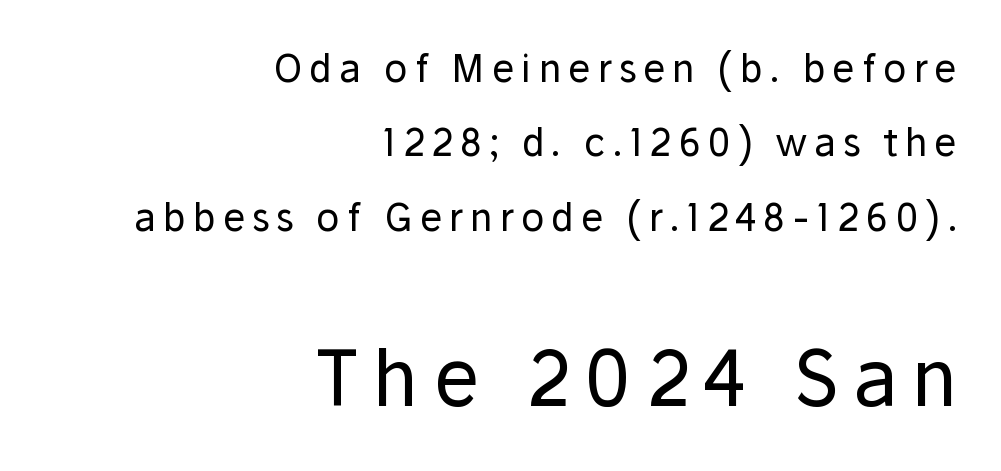
Q: Is the text bold? A: No.
Q: Is the text italic (slanted)? A: No, it is upright.
Q: Is the typeface a serif or a sans-serif typeface? A: Sans-serif.
Q: Is the text underlined? A: No.
Q: How is the paragraph aligned? A: Right-aligned.
Q: Is the spacing between lines tight, normal or loose? A: Loose.
Q: Which block of text is set in a larger size, the first (top) or the second (bottom)? A: The second (bottom) one.
Q: Width (condensed, normal, or wide)? A: Normal.
Q: Stroke contrast? A: Low.
Q: x-height? A: Medium.
Q: Monospaced? A: No.
